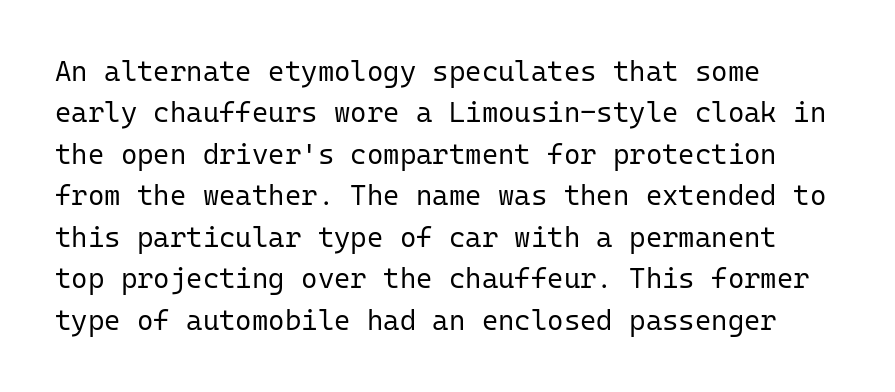
The image shows 28 px regular-weight sans-serif type, upright, monospaced; set left-aligned, normal line spacing (1.48x), normal letter spacing, not underlined; low stroke contrast and a medium x-height.
